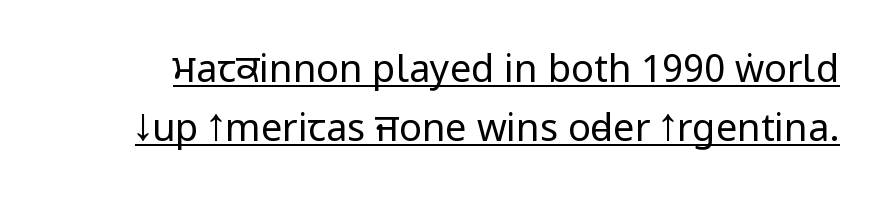
What's the leading like? Ordinary, nothing unusual. The characters display no serif detailing; their extremities are plain. Is the type heavy? It reads as light-to-regular instead. Character widths vary here, with narrow letters taking less room than wide ones. Each word holds together tightly as a unit, with standard inter-letter gaps. The type sits square on the baseline with zero lean.
